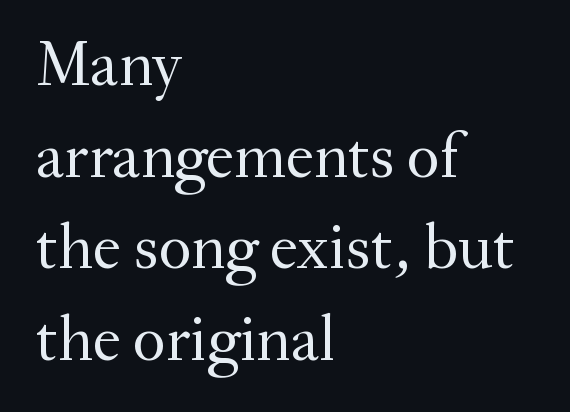
A typesetter would call this zero additional tracking. The typesetting does not lean heavy: it is not bold. The text was rendered using a seriffed face with decorative stroke endings. A typesetter would call this leading conventional body-copy spacing. If you drew a line through each stem, it would be perfectly vertical. Every row of glyphs begins at an identical x-position on the left.
